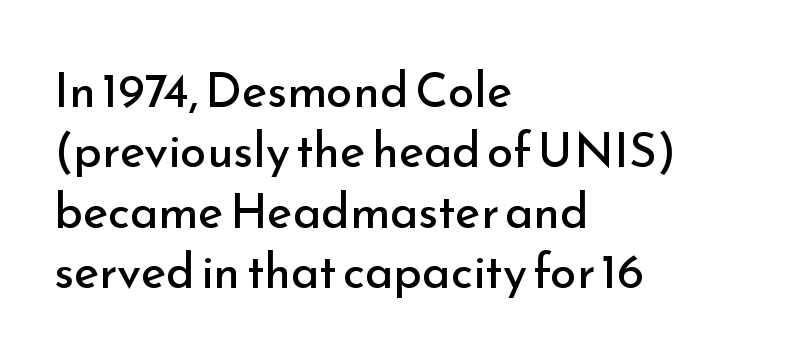
Q: Is the text bold? A: No.
Q: Is the text italic (slanted)? A: No, it is upright.
Q: Is the typeface a serif or a sans-serif typeface? A: Sans-serif.
Q: Is the text underlined? A: No.
Q: How is the paragraph aligned? A: Left-aligned.
Q: Is the spacing between letters normal or unusually wide? A: Normal.
Q: Is the spacing between lines tight, normal or loose? A: Normal.
Q: Width (condensed, normal, or wide)? A: Normal.
Q: Stroke contrast? A: Low.
Q: x-height? A: Small.
Q: Monospaced? A: No.
